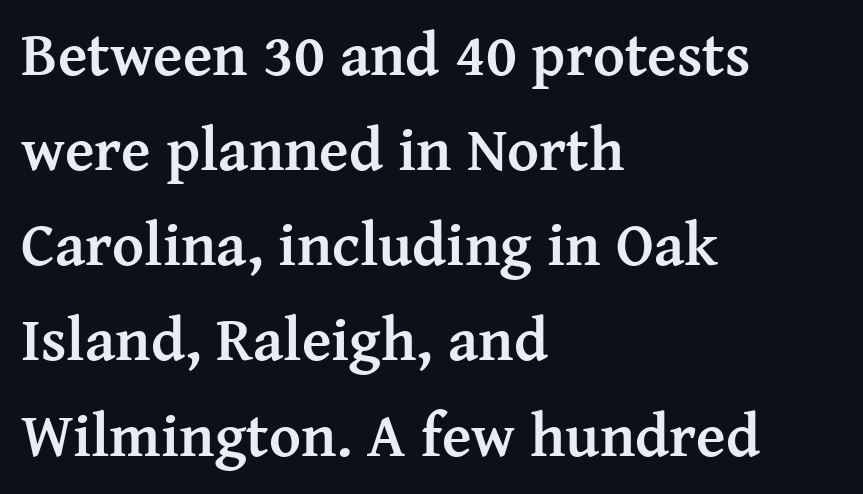
The image shows 61 px semibold serif type, upright; set left-aligned, normal line spacing (1.56x), normal letter spacing, not underlined; medium stroke contrast and a medium x-height.
